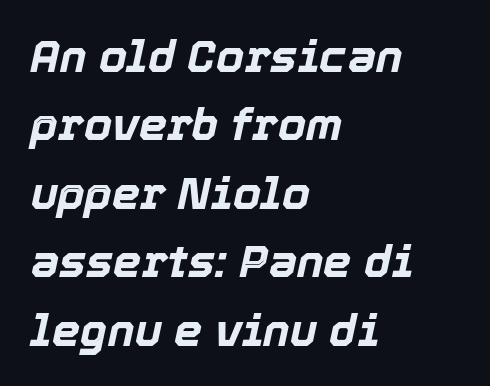
The image shows 45 px bold type, italic (leaning right); set left-aligned, normal line spacing (1.52x), normal letter spacing, not underlined; a medium x-height.
